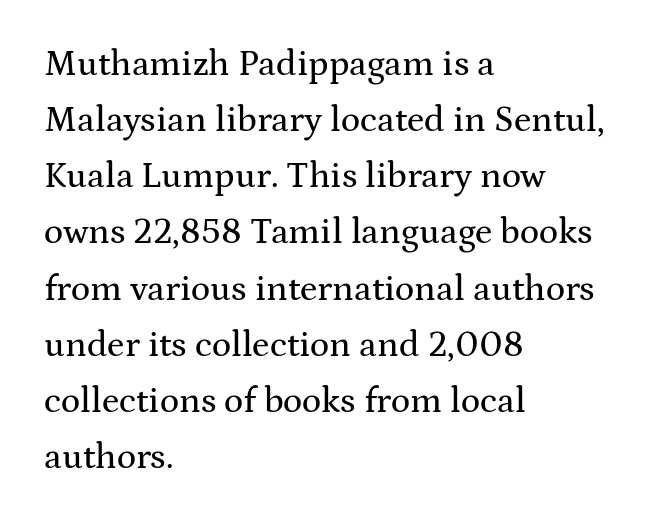
Q: Is the text italic (slanted)? A: No, it is upright.
Q: Is the typeface a serif or a sans-serif typeface? A: Serif.
Q: Is the text underlined? A: No.
Q: How is the paragraph aligned? A: Left-aligned.
Q: Is the spacing between letters normal or unusually wide? A: Normal.
Q: Is the spacing between lines tight, normal or loose? A: Normal.
Q: Width (condensed, normal, or wide)? A: Wide.
Q: Stroke contrast? A: Medium.
Q: x-height? A: Medium.
Q: Monospaced? A: No.
